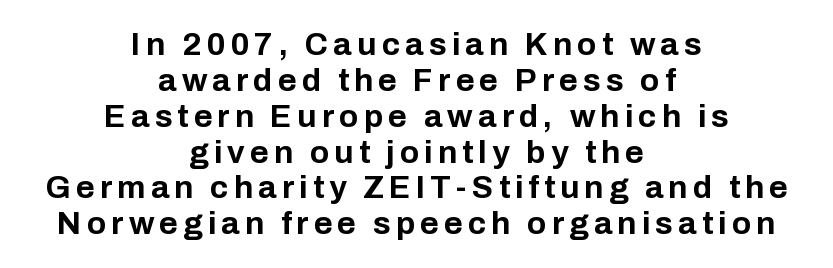
Q: Is the text bold? A: Yes.
Q: Is the text italic (slanted)? A: No, it is upright.
Q: Is the typeface a serif or a sans-serif typeface? A: Sans-serif.
Q: Is the text underlined? A: No.
Q: How is the paragraph aligned? A: Centered.
Q: Is the spacing between lines tight, normal or loose? A: Tight.
Q: Width (condensed, normal, or wide)? A: Normal.
Q: Stroke contrast? A: Low.
Q: x-height? A: Medium.
Q: Monospaced? A: No.
